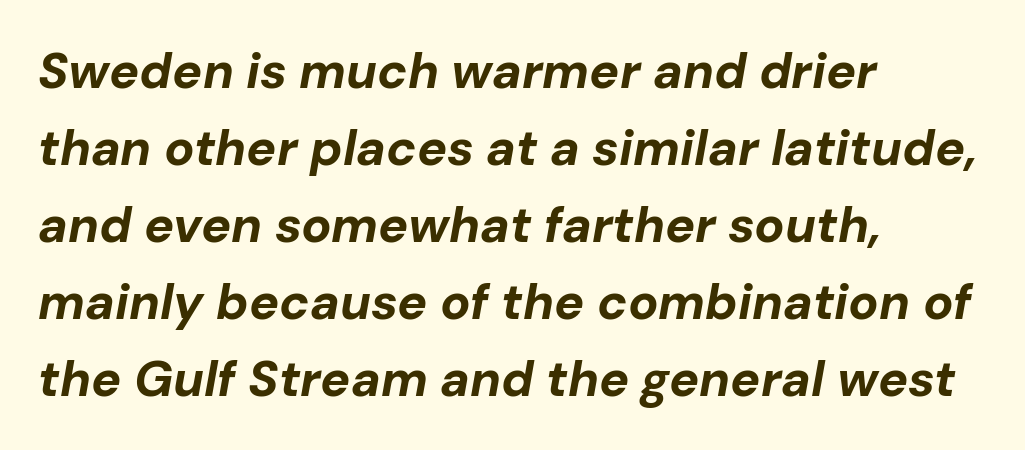
{"italic": "yes", "lean": "right", "slant_degrees": 10, "bold": "yes", "weight": "bold", "width": "normal", "stroke_contrast": "low", "x_height": "medium", "monospaced": "no", "underline": "no", "align": "left", "line_spacing": "normal", "line_spacing_ratio": 1.54, "letter_spacing": "normal", "letter_spacing_em": 0.0, "glyph_px": 50}
